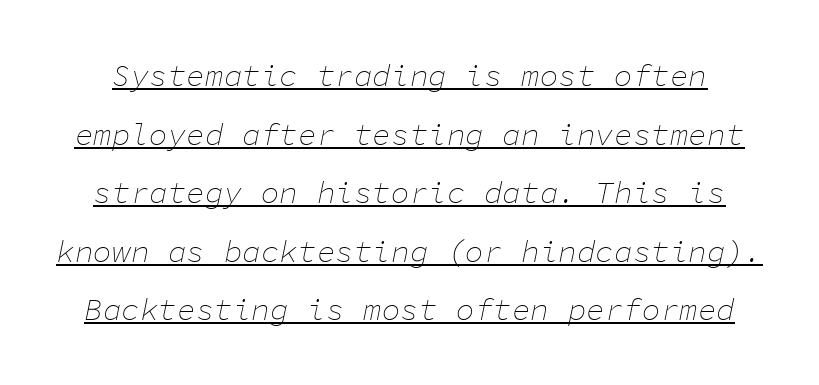
Q: Is the text bold? A: No.
Q: Is the text italic (slanted)? A: Yes, it leans right by about 11 degrees.
Q: Is the text underlined? A: Yes.
Q: Is the spacing between letters normal or unusually wide? A: Normal.
Q: Width (condensed, normal, or wide)? A: Normal.
Q: Stroke contrast? A: Low.
Q: x-height? A: Medium.
Q: Monospaced? A: Yes.
